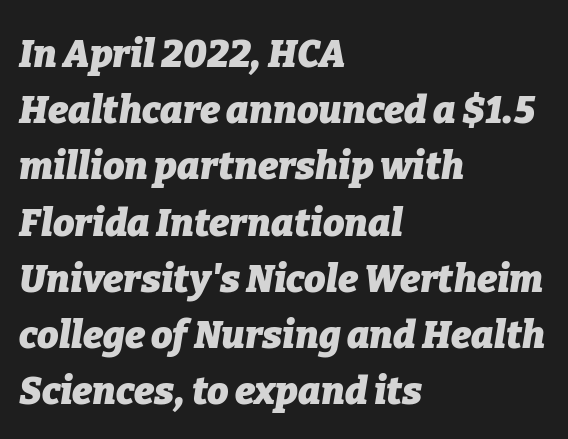
Q: Is the text bold? A: Yes.
Q: Is the text italic (slanted)? A: Yes, it leans right by about 9 degrees.
Q: Is the text underlined? A: No.
Q: How is the paragraph aligned? A: Left-aligned.
Q: Is the spacing between letters normal or unusually wide? A: Normal.
Q: Is the spacing between lines tight, normal or loose? A: Normal.
Q: Width (condensed, normal, or wide)? A: Normal.
Q: Stroke contrast? A: Low.
Q: x-height? A: Medium.
Q: Monospaced? A: No.
